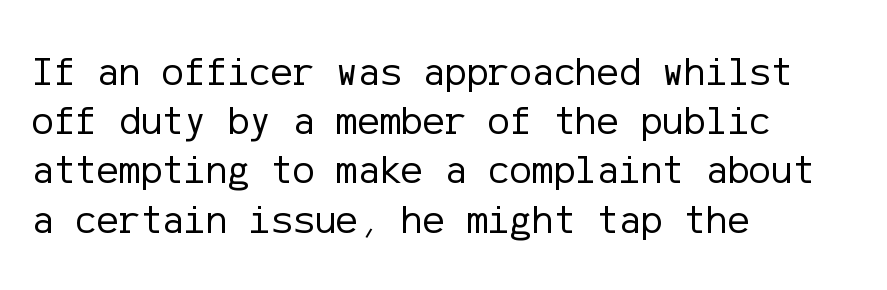
Q: Is the text bold? A: No.
Q: Is the text italic (slanted)? A: No, it is upright.
Q: Is the typeface a serif or a sans-serif typeface? A: Sans-serif.
Q: Is the text underlined? A: No.
Q: How is the paragraph aligned? A: Left-aligned.
Q: Is the spacing between letters normal or unusually wide? A: Normal.
Q: Width (condensed, normal, or wide)? A: Normal.
Q: Stroke contrast? A: Low.
Q: x-height? A: Medium.
